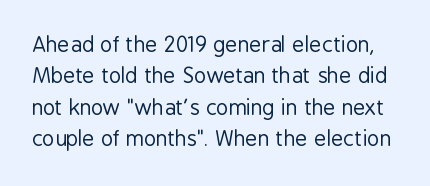
The image shows 21 px text type, upright; set normal line spacing (1.5x), normal letter spacing, not underlined.
